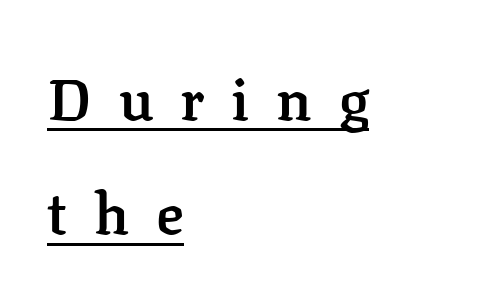
The image shows 58 px semibold serif type, upright; set left-aligned, loose line spacing (1.97x), unusually wide letter spacing (+0.46 em), underlined; low stroke contrast and a medium x-height.
